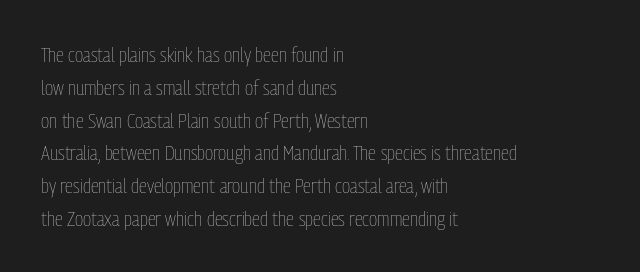
Upright lettering throughout. The rows are spaced the way most documents space them. These lines stack with their left ends in a neat column. The space beneath each line is pristine and unruled. This sample uses plain, unmodified letter spacing. Stem width sits at or under what a default text font uses.
